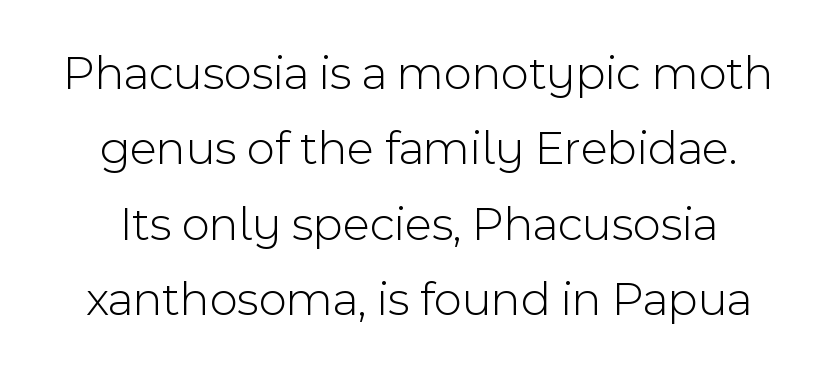
{"serif": "no", "italic": "no", "bold": "no", "weight": "light", "width": "normal", "x_height": "medium", "monospaced": "no", "underline": "no", "align": "center", "line_spacing": "normal", "line_spacing_ratio": 1.54, "letter_spacing": "normal", "letter_spacing_em": 0.0, "glyph_px": 49}
